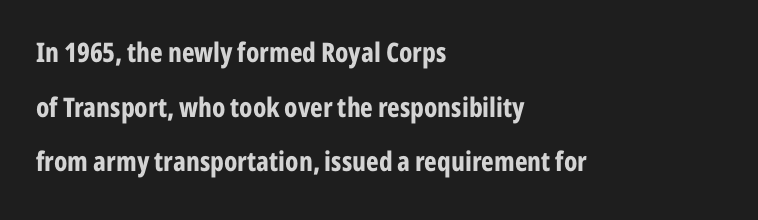
If you drew a line through each stem, it would be perfectly vertical. Nothing unusual about the tracking: characters are spaced as the font intends. Does the leading feel generous? Absolutely, it's lavish. The face used here has the dense, thick strokes of a bold. Reading down the block, your eye returns to a fixed left position each line.
